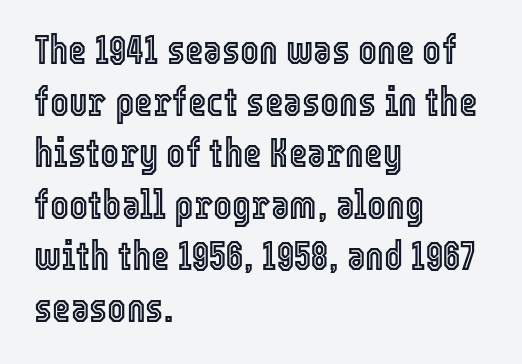
{"italic": "no", "width": "condensed", "x_height": "medium", "monospaced": "no", "underline": "no", "align": "left", "line_spacing": "normal", "line_spacing_ratio": 1.29, "letter_spacing": "normal", "letter_spacing_em": 0.0, "glyph_px": 40}
